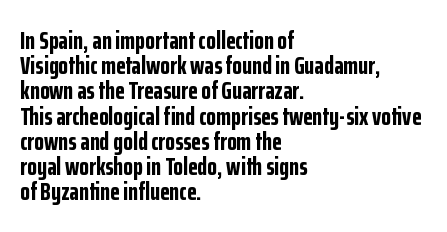
Q: Is the text bold? A: Yes.
Q: Is the text italic (slanted)? A: No, it is upright.
Q: Is the text underlined? A: No.
Q: How is the paragraph aligned? A: Left-aligned.
Q: Is the spacing between letters normal or unusually wide? A: Normal.
Q: Is the spacing between lines tight, normal or loose? A: Tight.
